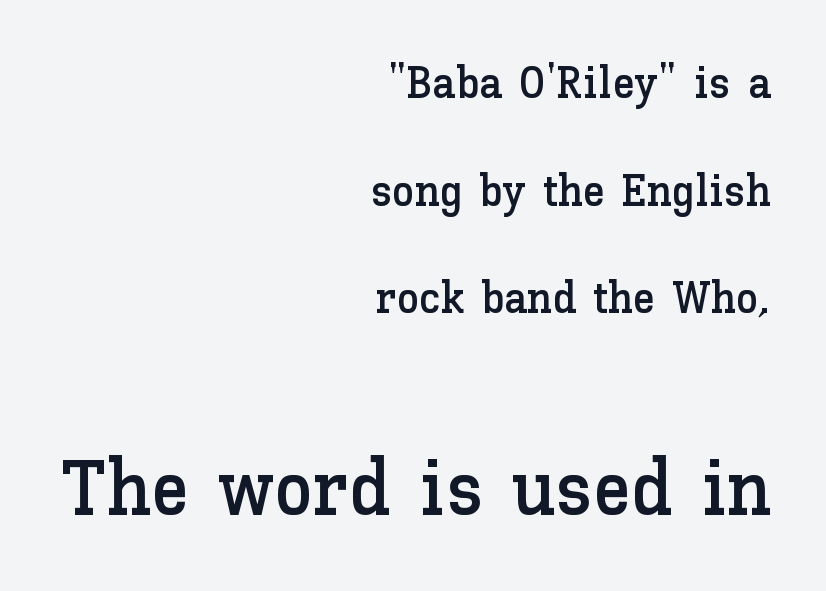
{"italic": "no", "width": "normal", "stroke_contrast": "low", "x_height": "medium", "monospaced": "no", "underline": "no", "align": "right", "line_spacing": "loose", "line_spacing_ratio": 2.39, "letter_spacing": "normal", "letter_spacing_em": 0.0, "larger_block": "second", "size_ratio": 1.73, "glyph_px": 78}
